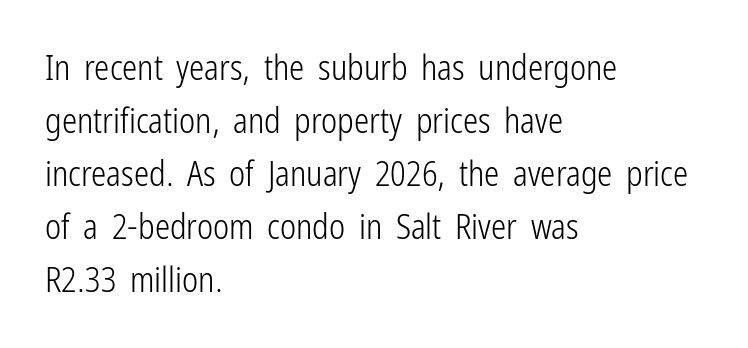
The image shows 34 px light, condensed sans-serif type, upright; set left-aligned, normal line spacing (1.56x), normal letter spacing, not underlined; low stroke contrast and a medium x-height.
